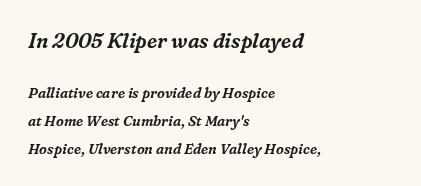
Q: Is the text italic (slanted)? A: Yes, it leans right by about 16 degrees.
Q: Is the text underlined? A: No.
Q: How is the paragraph aligned? A: Left-aligned.
Q: Is the spacing between letters normal or unusually wide? A: Normal.
Q: Is the spacing between lines tight, normal or loose? A: Loose.
Q: Which block of text is set in a larger size, the first (top) or the second (bottom)? A: The first (top) one.
